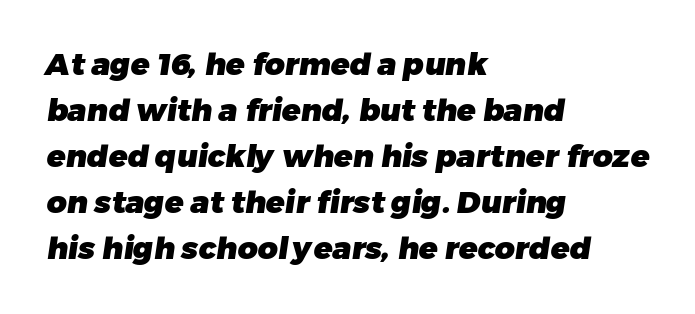
{"serif": "no", "bold": "yes", "weight": "heavy", "width": "normal", "stroke_contrast": "low", "x_height": "medium", "monospaced": "no", "underline": "no", "align": "left", "line_spacing": "normal", "line_spacing_ratio": 1.48, "letter_spacing": "normal", "letter_spacing_em": 0.0, "glyph_px": 31}
